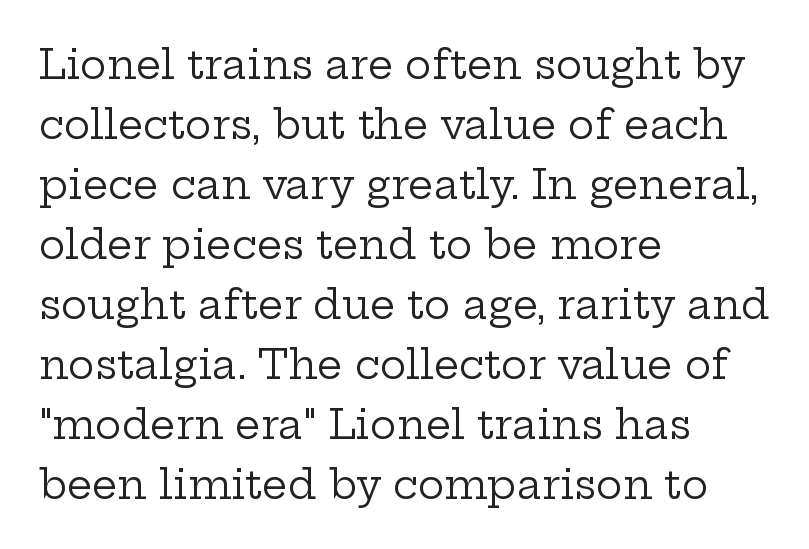
{"serif": "yes", "italic": "no", "bold": "no", "weight": "regular", "width": "wide", "stroke_contrast": "low", "x_height": "medium", "monospaced": "no", "underline": "no", "align": "left", "line_spacing": "normal", "line_spacing_ratio": 1.5, "letter_spacing": "normal", "letter_spacing_em": 0.0, "glyph_px": 40}
